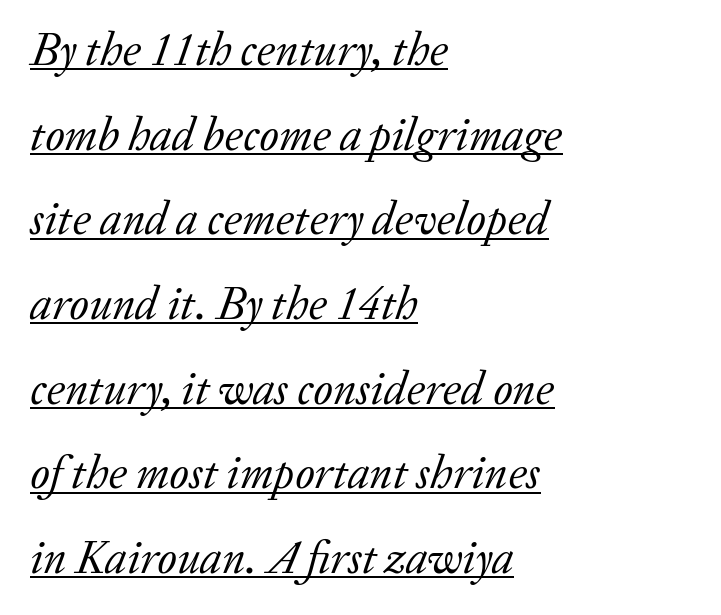
{"serif": "yes", "italic": "yes", "lean": "right", "slant_degrees": 20, "bold": "no", "weight": "regular", "width": "normal", "stroke_contrast": "low", "x_height": "medium", "monospaced": "no", "underline": "yes", "align": "left", "line_spacing_ratio": 1.84, "letter_spacing": "normal", "letter_spacing_em": 0.0, "glyph_px": 46}
